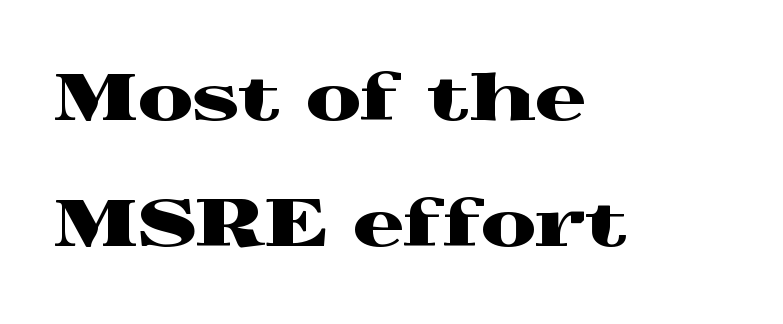
{"serif": "yes", "italic": "no", "width": "wide", "x_height": "medium", "monospaced": "no", "underline": "no", "align": "left", "line_spacing": "loose", "line_spacing_ratio": 1.97, "letter_spacing": "normal", "letter_spacing_em": 0.0, "glyph_px": 64}
